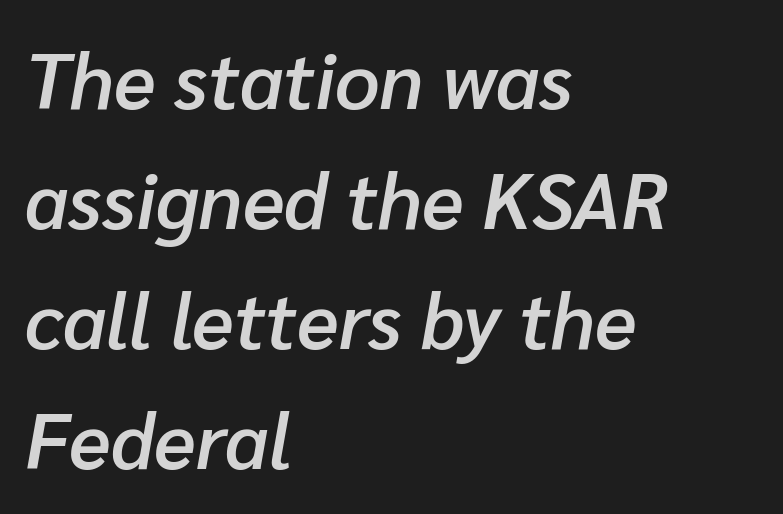
The image shows 78 px semibold type, italic (leaning right); set left-aligned, normal line spacing (1.54x), normal letter spacing, not underlined; low stroke contrast and a medium x-height.
